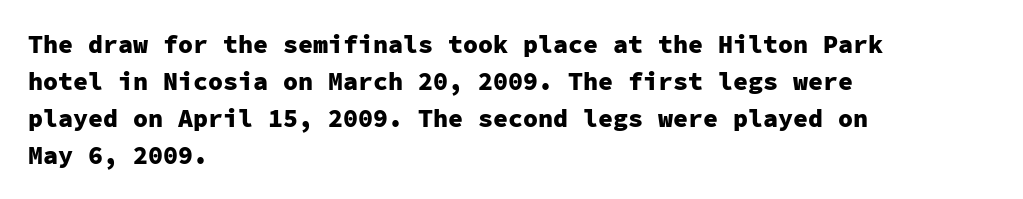
The image shows 25 px bold type, upright; set left-aligned, normal line spacing (1.48x), normal letter spacing, not underlined.
